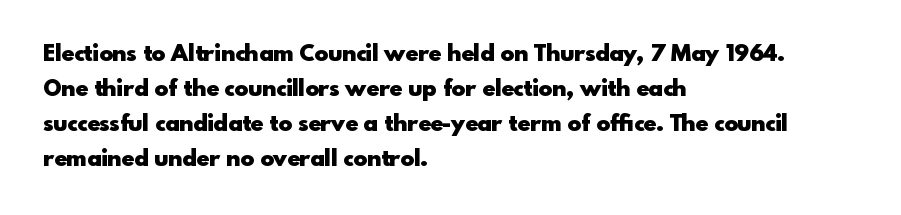
A normal amount of white space separates one row of letters from the next. The lines in this sample share a left origin and differ only in where they stop. Characters follow at the spacing the type designer built in. In terms of weight, the rendering is a true, heavy bold.
